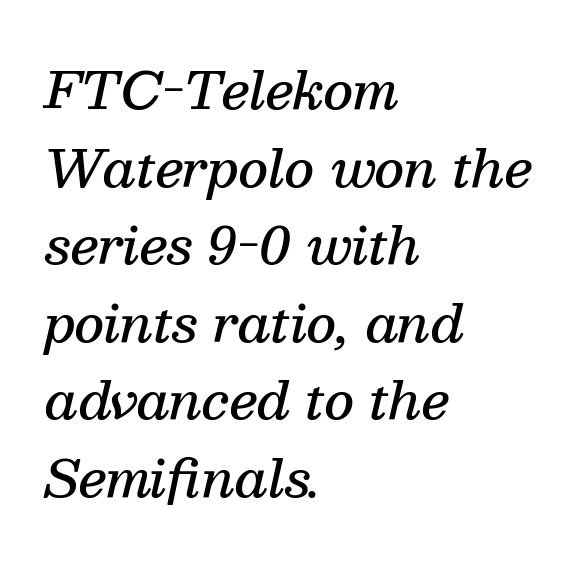
{"serif": "yes", "italic": "yes", "lean": "right", "slant_degrees": 13, "bold": "semi", "weight": "semibold", "width": "normal", "stroke_contrast": "medium", "x_height": "medium", "monospaced": "no", "underline": "no", "align": "left", "line_spacing": "normal", "line_spacing_ratio": 1.52, "letter_spacing": "normal", "letter_spacing_em": 0.0, "glyph_px": 51}
